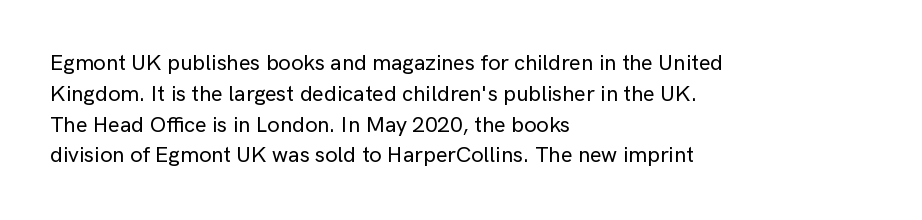
The image shows 22 px text type, upright; set left-aligned, normal line spacing (1.4x), normal letter spacing, not underlined.
